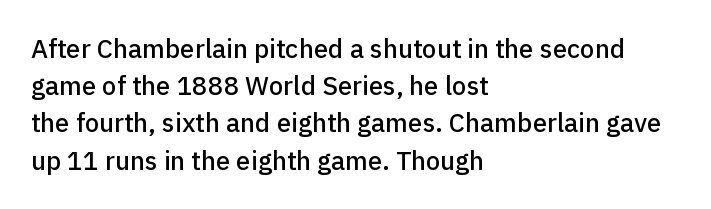
{"italic": "no", "underline": "no", "align": "left", "line_spacing": "normal", "line_spacing_ratio": 1.43, "letter_spacing": "normal", "letter_spacing_em": 0.0, "glyph_px": 26}
